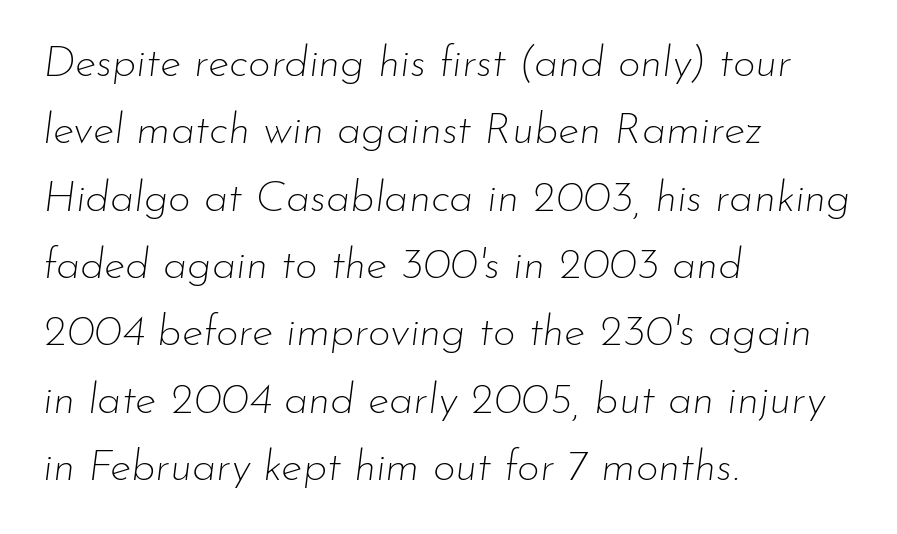
{"italic": "yes", "lean": "right", "slant_degrees": 7, "bold": "no", "weight": "thin", "width": "normal", "stroke_contrast": "low", "x_height": "small", "monospaced": "no", "underline": "no", "align": "left", "line_spacing": "normal", "line_spacing_ratio": 1.53, "letter_spacing": "normal", "letter_spacing_em": 0.0, "glyph_px": 44}
